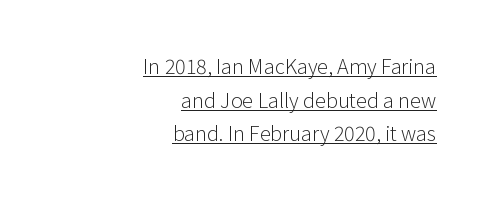
Is the block centered? No — it sits flush against the right margin. Quick note: underline on. Characters remain perfectly vertical along every line. How are the letters spaced? Ordinarily, with no added tracking.
